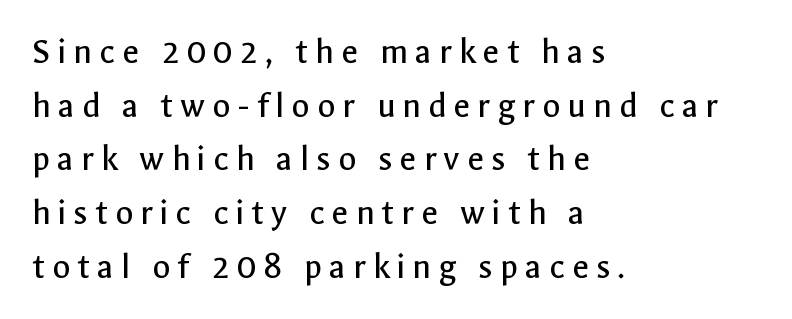
Note the varied advance widths — an 'i' is clearly narrower than an 'm'. Baseline-to-baseline distance is the conventional proportion of letter height. This reads as an unemphasized weight, regular at the heaviest. Beneath every word, the page is bare. Notice how the passage keeps a crisp vertical edge on the left only.
